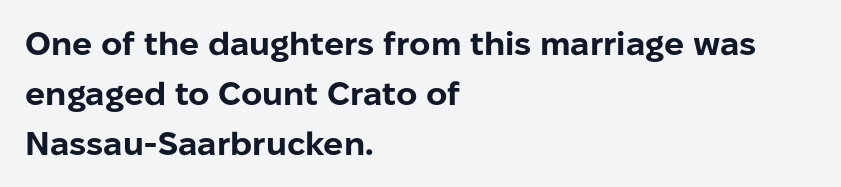
This sample uses an upright cut, with every glyph sitting square on the baseline. Grotesque or geometric, the face here clearly has no serifs. This rendering features lettering with no underline. A full-strength bold gives these letters their thick strokes. Think of a printed novel: that variable character pitch is what you see here. The text block is weighted toward the left margin, trailing off unevenly rightward.
